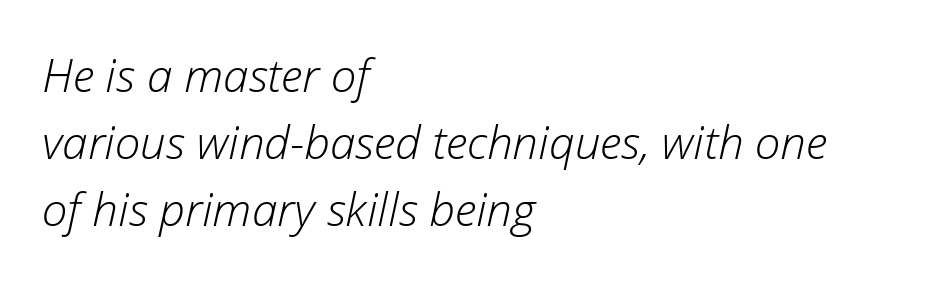
{"italic": "yes", "lean": "right", "slant_degrees": 12, "bold": "no", "weight": "light", "width": "normal", "stroke_contrast": "low", "x_height": "medium", "monospaced": "no", "underline": "no", "align": "left", "line_spacing": "normal", "line_spacing_ratio": 1.46, "letter_spacing": "normal", "letter_spacing_em": 0.0, "glyph_px": 46}
